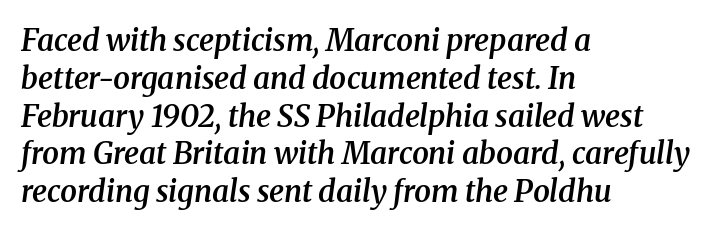
Q: Is the text bold? A: Semi-bold.
Q: Is the text italic (slanted)? A: Yes, it leans right by about 8 degrees.
Q: Is the typeface a serif or a sans-serif typeface? A: Serif.
Q: Is the text underlined? A: No.
Q: How is the paragraph aligned? A: Left-aligned.
Q: Is the spacing between letters normal or unusually wide? A: Normal.
Q: Is the spacing between lines tight, normal or loose? A: Normal.
Q: Width (condensed, normal, or wide)? A: Normal.
Q: Stroke contrast? A: Medium.
Q: x-height? A: Medium.
Q: Monospaced? A: No.
